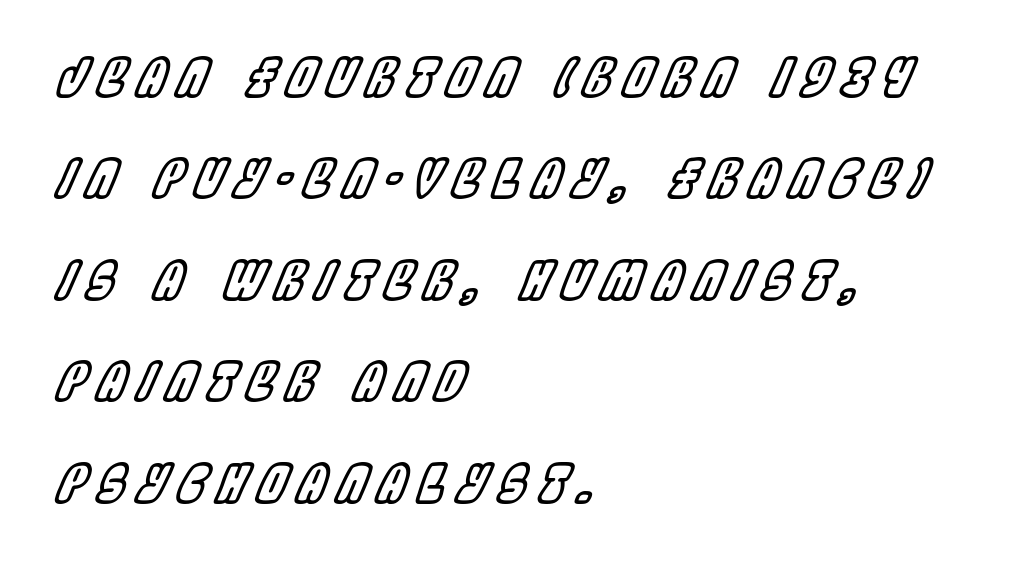
The image shows 52 px condensed type, italic (leaning right); set left-aligned, loose line spacing (1.95x), unusually wide letter spacing (+0.21 em), not underlined; a large x-height.
